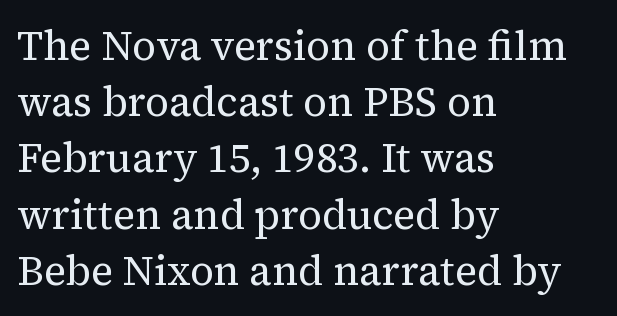
Q: Is the text bold? A: No.
Q: Is the text italic (slanted)? A: No, it is upright.
Q: Is the typeface a serif or a sans-serif typeface? A: Serif.
Q: Is the text underlined? A: No.
Q: How is the paragraph aligned? A: Left-aligned.
Q: Is the spacing between letters normal or unusually wide? A: Normal.
Q: Is the spacing between lines tight, normal or loose? A: Normal.
Q: Width (condensed, normal, or wide)? A: Normal.
Q: Stroke contrast? A: Medium.
Q: x-height? A: Medium.
Q: Monospaced? A: No.
